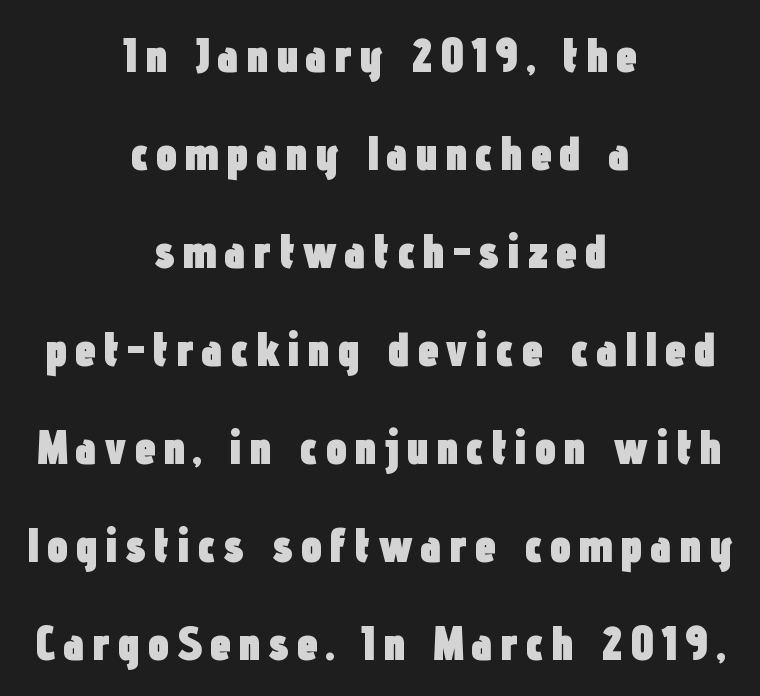
Q: Is the text bold? A: Yes.
Q: Is the text italic (slanted)? A: No, it is upright.
Q: Is the typeface a serif or a sans-serif typeface? A: Sans-serif.
Q: Is the text underlined? A: No.
Q: How is the paragraph aligned? A: Centered.
Q: Is the spacing between lines tight, normal or loose? A: Loose.
Q: Width (condensed, normal, or wide)? A: Condensed.
Q: Stroke contrast? A: Low.
Q: x-height? A: Medium.
Q: Monospaced? A: No.
